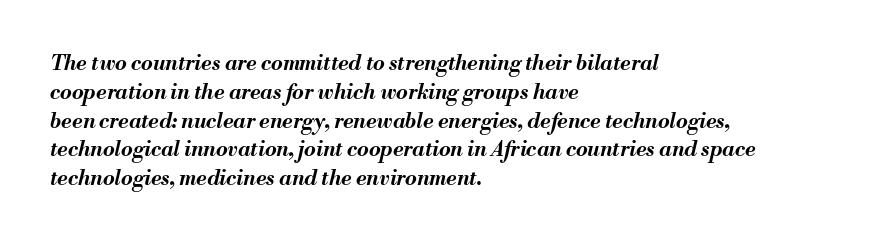
The image shows 21 px bold type, italic (leaning right); set left-aligned, normal line spacing (1.37x), normal letter spacing, not underlined.
